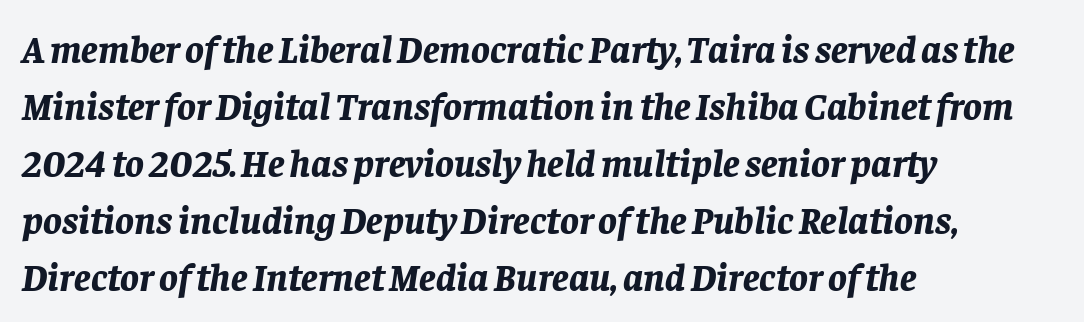
The image shows 39 px bold type, italic (leaning right); set left-aligned, normal line spacing (1.46x), normal letter spacing, not underlined; low stroke contrast and a large x-height.
